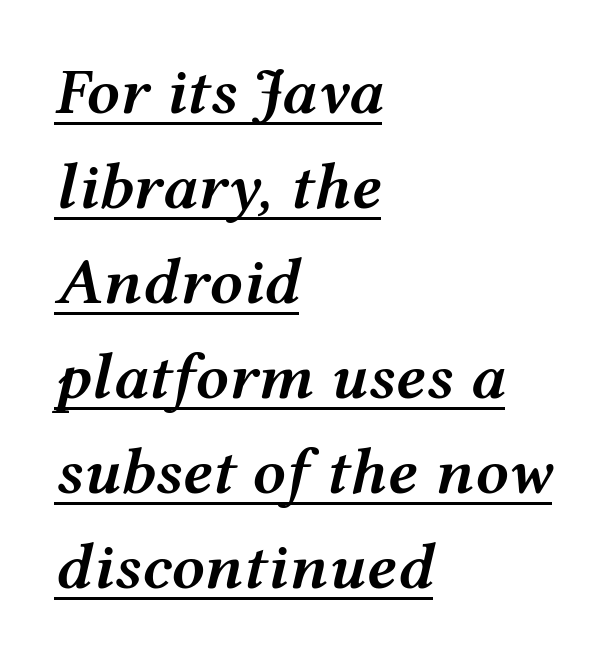
The image shows 66 px semibold, wide type, italic (leaning right); set left-aligned, normal line spacing (1.44x), normal letter spacing, underlined; medium stroke contrast and a medium x-height.
